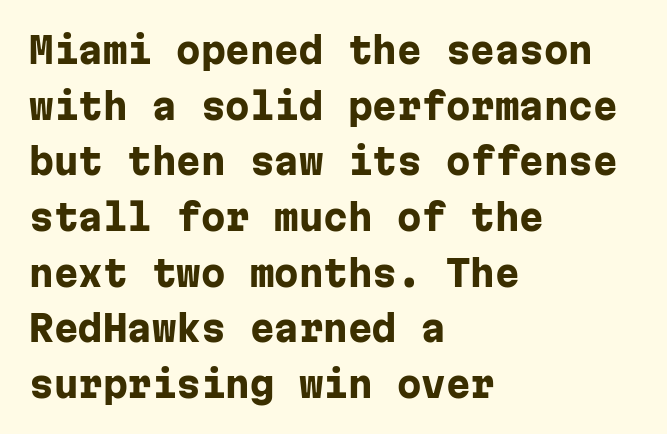
The image shows 35 px heavy sans-serif type, upright, monospaced; set left-aligned, normal line spacing (1.59x), normal letter spacing, not underlined; low stroke contrast and a medium x-height.
